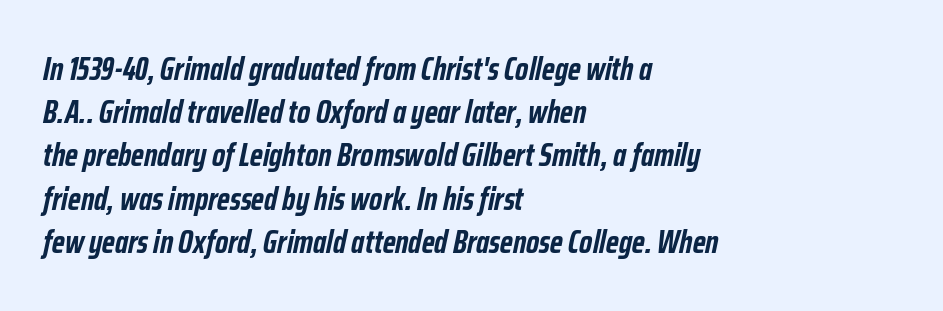
The image shows 32 px semibold, condensed type, italic (leaning right); set left-aligned, normal line spacing (1.35x), normal letter spacing, not underlined; low stroke contrast and a medium x-height.
